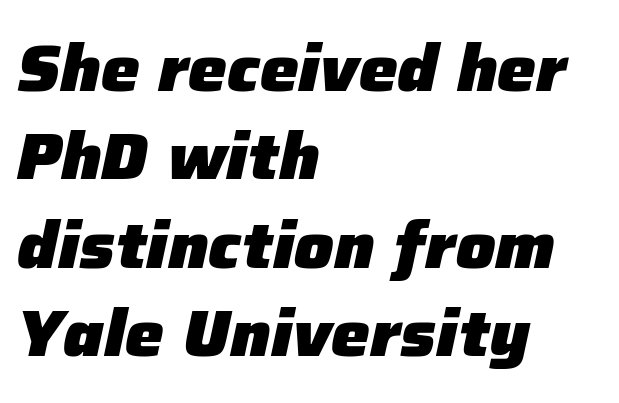
The image shows 65 px heavy type, italic (leaning right); set left-aligned, normal line spacing (1.36x), normal letter spacing, not underlined; low stroke contrast and a medium x-height.
